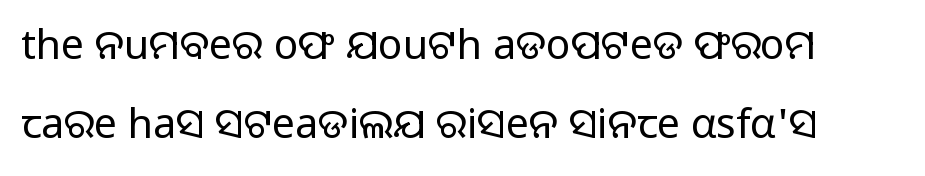
The paragraph shown leans on its left margin. The space between consecutive lines is lavish. Nobody drew a line under any word here. Think standard paragraph weight, or any step lighter than that. The face used here is proportionally spaced, like ordinary book or web type. You can tell from the bare stems that sans-serif type was used.
